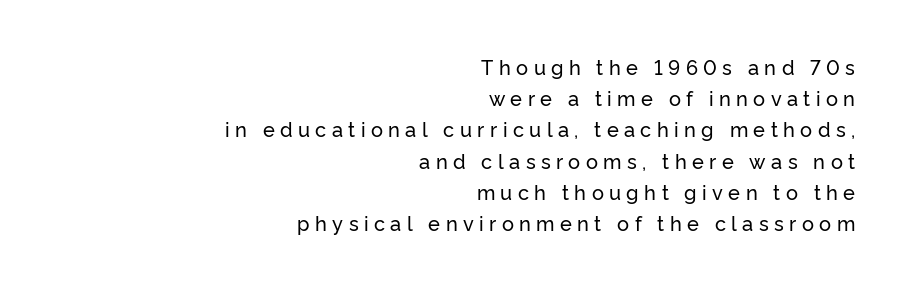
The image shows 20 px text type, upright; set right-aligned, normal line spacing (1.56x), unusually wide letter spacing (+0.27 em), not underlined.
